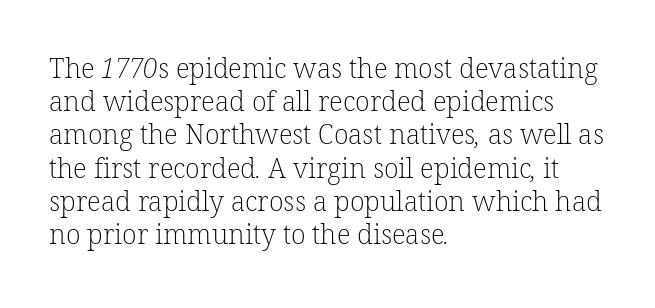
The image shows 27 px text type; set left-aligned, line spacing 1.23x, normal letter spacing, not underlined.
